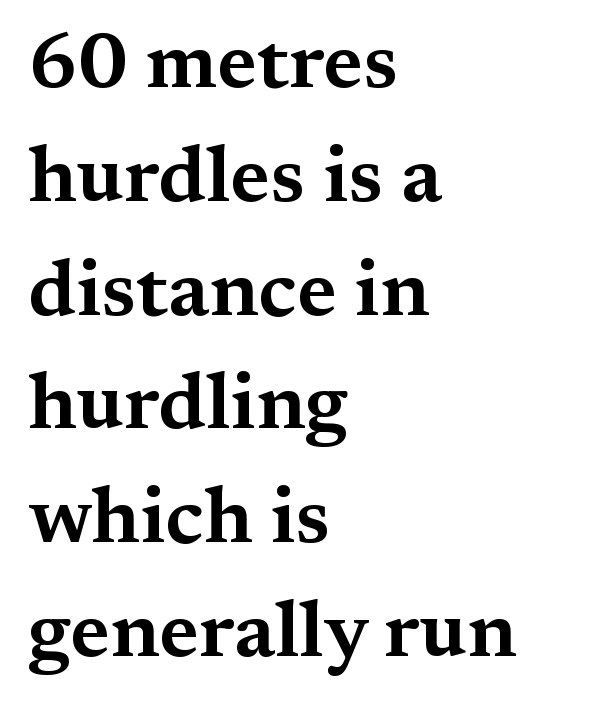
Q: Is the text italic (slanted)? A: No, it is upright.
Q: Is the typeface a serif or a sans-serif typeface? A: Serif.
Q: Is the text underlined? A: No.
Q: How is the paragraph aligned? A: Left-aligned.
Q: Is the spacing between letters normal or unusually wide? A: Normal.
Q: Is the spacing between lines tight, normal or loose? A: Normal.
Q: Width (condensed, normal, or wide)? A: Wide.
Q: Stroke contrast? A: Medium.
Q: x-height? A: Medium.
Q: Monospaced? A: No.
